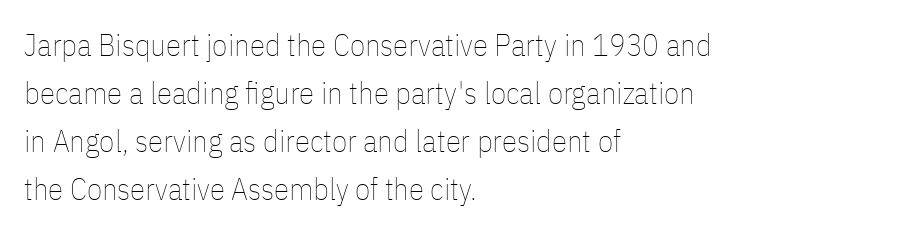
{"italic": "no", "bold": "no", "weight": "thin", "width": "condensed", "stroke_contrast": "low", "x_height": "medium", "monospaced": "no", "underline": "no", "align": "left", "line_spacing": "normal", "line_spacing_ratio": 1.55, "letter_spacing": "normal", "letter_spacing_em": 0.0, "glyph_px": 31}
